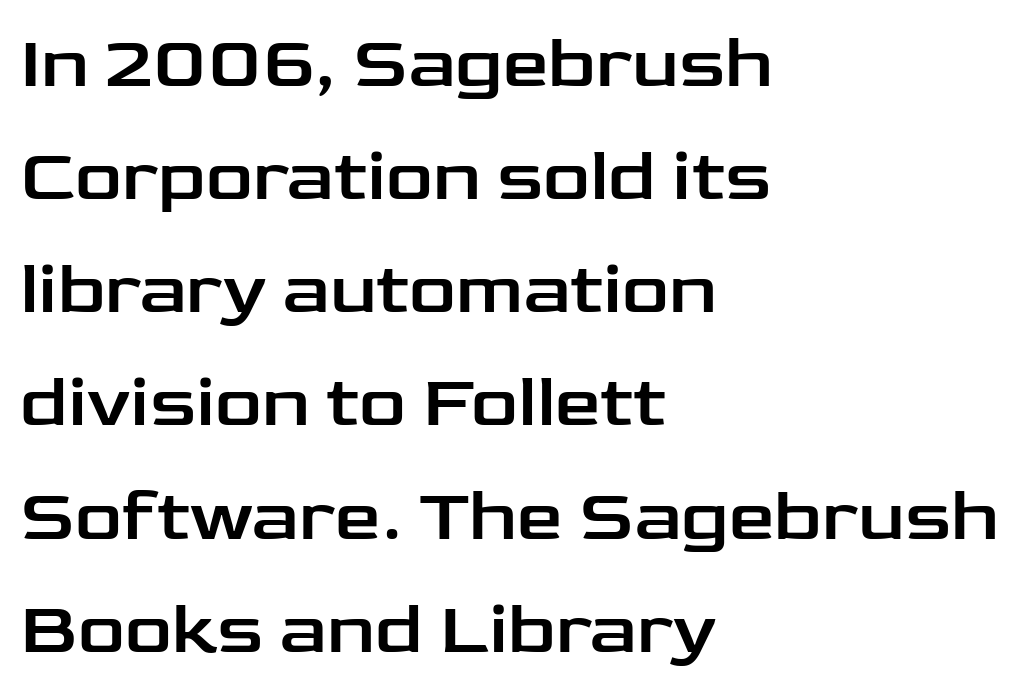
Q: Is the text italic (slanted)? A: No, it is upright.
Q: Is the typeface a serif or a sans-serif typeface? A: Sans-serif.
Q: Is the text underlined? A: No.
Q: How is the paragraph aligned? A: Left-aligned.
Q: Is the spacing between letters normal or unusually wide? A: Normal.
Q: Is the spacing between lines tight, normal or loose? A: Normal.
Q: Width (condensed, normal, or wide)? A: Wide.
Q: Stroke contrast? A: Low.
Q: x-height? A: Medium.
Q: Monospaced? A: No.
